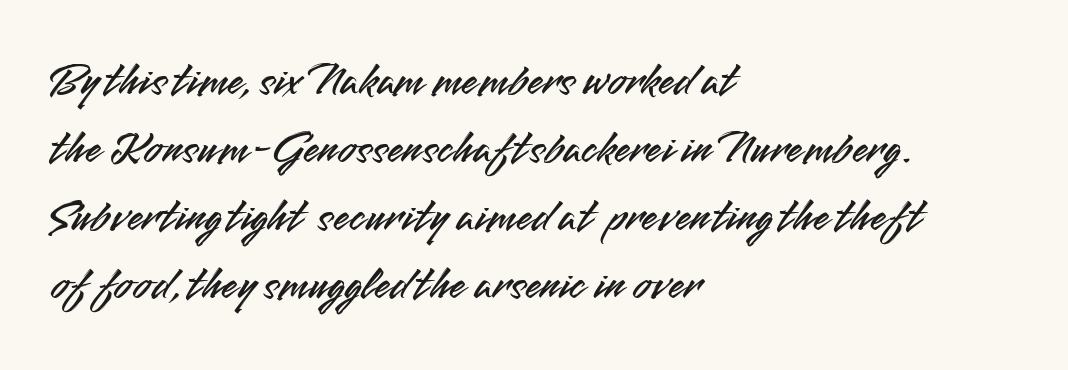
Regarding leading, the lines here are spaced in the standard way. Serif or sans? Sans — the stroke terminals are bare. These lines keep a tight, regular rhythm from letter to letter. Does the copy run flush right? No — it runs flush left. Is this a fixed-width face? No — the glyphs have proportional, varying widths.
